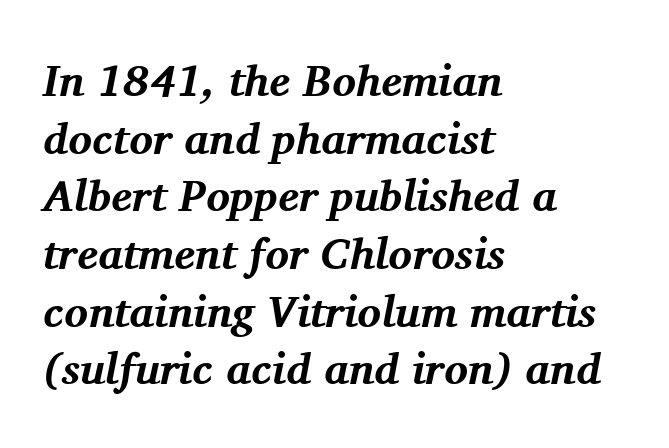
Typographically, this falls in the serif category. The font's italic variant was chosen for this text. Has an underline been added? It has not. Layout note: lines flush left. The rows are spaced the way most documents space them. Honestly, the letter spacing is just normal — you wouldn't notice it.
